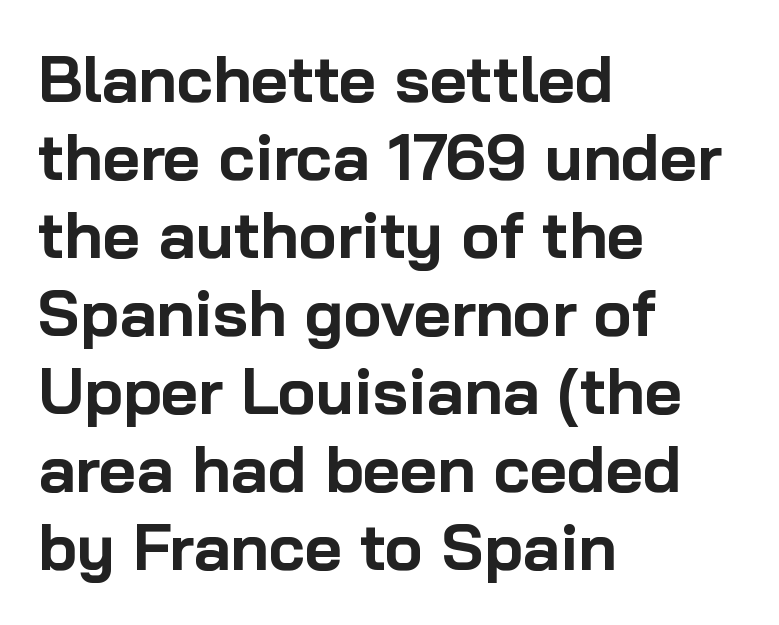
{"serif": "no", "italic": "no", "bold": "yes", "weight": "bold", "width": "normal", "stroke_contrast": "low", "x_height": "medium", "monospaced": "no", "underline": "no", "align": "left", "line_spacing_ratio": 1.22, "letter_spacing": "normal", "letter_spacing_em": 0.0, "glyph_px": 64}
